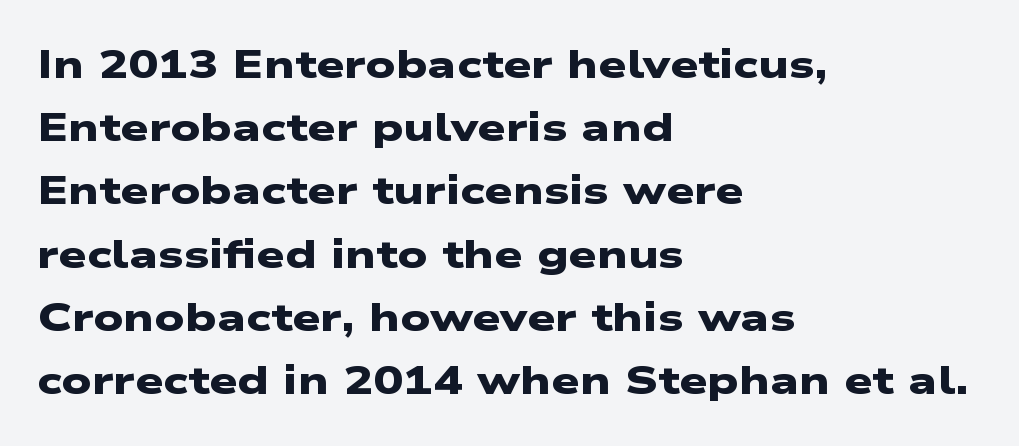
The image shows 40 px heavy, wide sans-serif type; set left-aligned, normal line spacing (1.58x), normal letter spacing, not underlined; low stroke contrast and a medium x-height.
